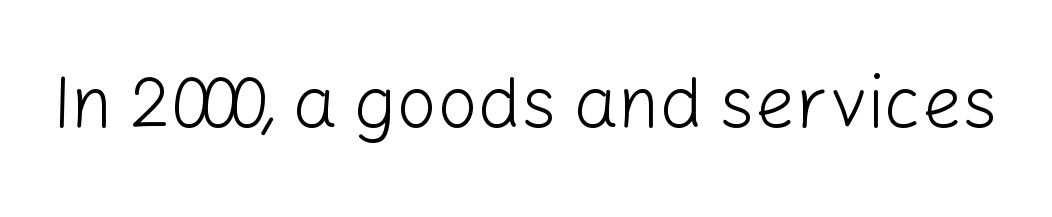
{"serif": "no", "italic": "no", "bold": "no", "weight": "light", "width": "normal", "stroke_contrast": "low", "x_height": "medium", "monospaced": "no", "underline": "no", "letter_spacing": "normal", "letter_spacing_em": 0.0, "glyph_px": 71}
